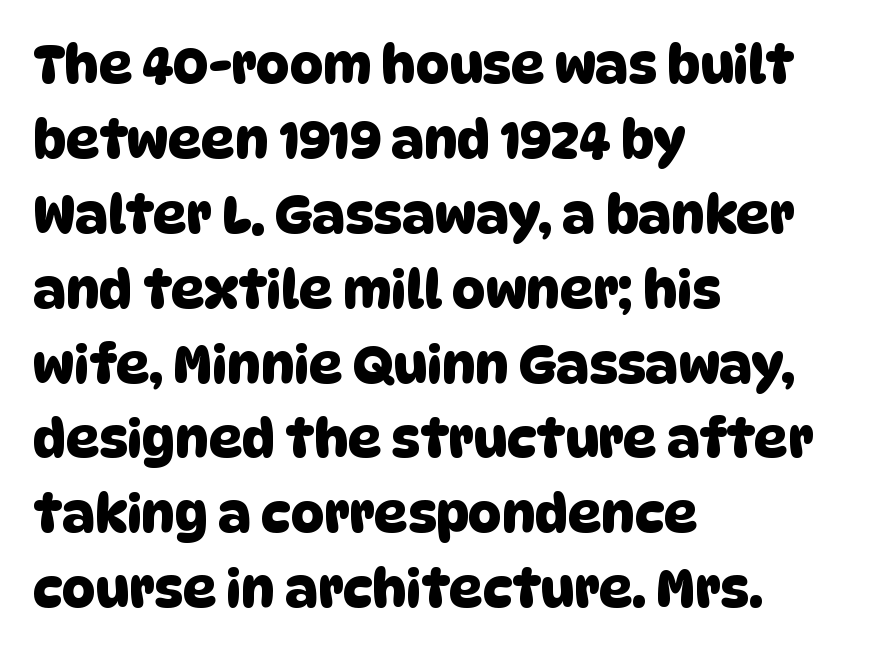
{"serif": "no", "width": "normal", "stroke_contrast": "low", "x_height": "large", "monospaced": "no", "underline": "no", "align": "left", "line_spacing": "normal", "line_spacing_ratio": 1.44, "letter_spacing": "normal", "letter_spacing_em": 0.0, "glyph_px": 52}
